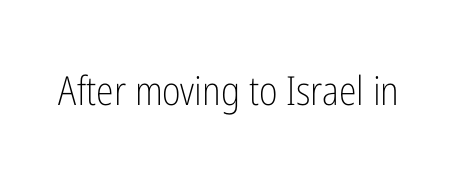
Q: Is the text bold? A: No.
Q: Is the text italic (slanted)? A: No, it is upright.
Q: Is the typeface a serif or a sans-serif typeface? A: Sans-serif.
Q: Is the text underlined? A: No.
Q: Is the spacing between letters normal or unusually wide? A: Normal.
Q: Width (condensed, normal, or wide)? A: Condensed.
Q: Stroke contrast? A: Low.
Q: x-height? A: Medium.
Q: Monospaced? A: No.
